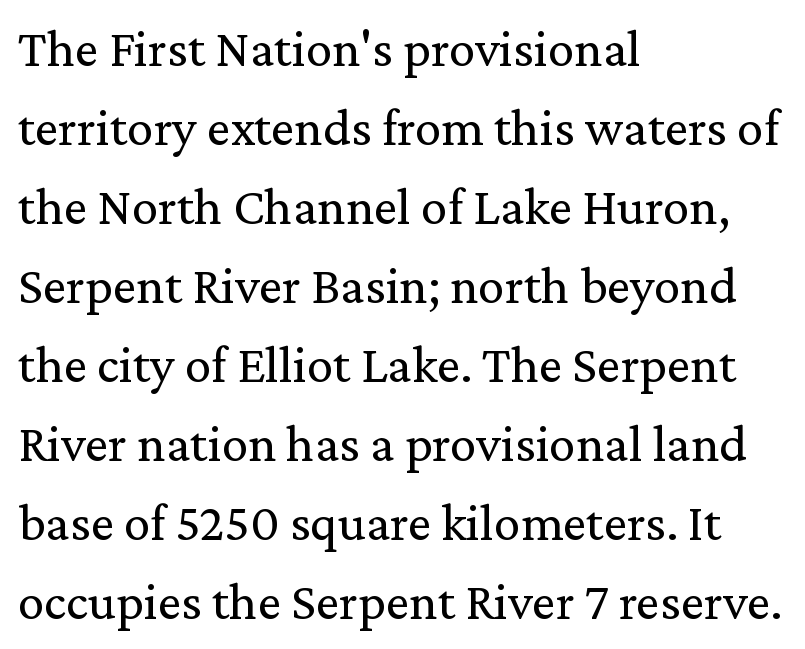
Q: Is the text bold? A: No.
Q: Is the text italic (slanted)? A: No, it is upright.
Q: Is the typeface a serif or a sans-serif typeface? A: Serif.
Q: Is the text underlined? A: No.
Q: How is the paragraph aligned? A: Left-aligned.
Q: Is the spacing between letters normal or unusually wide? A: Normal.
Q: Is the spacing between lines tight, normal or loose? A: Normal.
Q: Width (condensed, normal, or wide)? A: Normal.
Q: Stroke contrast? A: Medium.
Q: x-height? A: Medium.
Q: Monospaced? A: No.
